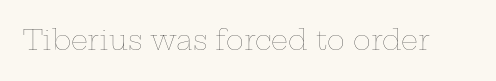
Has an underline been added? It has not. The type is set solid horizontally, with unmodified tracking. The characters are drawn with everyday or finer stroke widths. Every character sits straight up, as roman type does.
